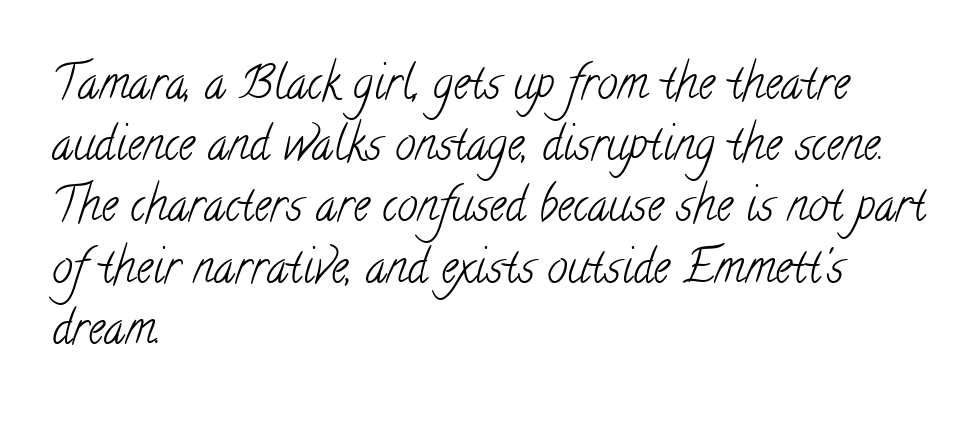
Q: Is the text bold? A: No.
Q: Is the typeface a serif or a sans-serif typeface? A: Serif.
Q: Is the text underlined? A: No.
Q: How is the paragraph aligned? A: Left-aligned.
Q: Is the spacing between letters normal or unusually wide? A: Normal.
Q: Is the spacing between lines tight, normal or loose? A: Normal.
Q: Width (condensed, normal, or wide)? A: Condensed.
Q: Stroke contrast? A: Low.
Q: x-height? A: Small.
Q: Monospaced? A: No.
